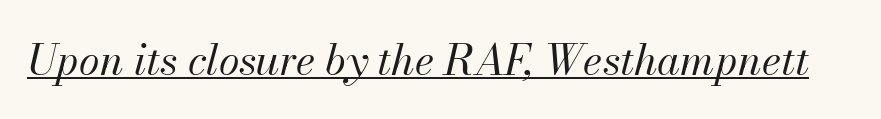
Q: Is the text bold? A: No.
Q: Is the text italic (slanted)? A: Yes, it leans right by about 13 degrees.
Q: Is the text underlined? A: Yes.
Q: Is the spacing between letters normal or unusually wide? A: Normal.
Q: Width (condensed, normal, or wide)? A: Normal.
Q: Stroke contrast? A: Medium.
Q: x-height? A: Small.
Q: Monospaced? A: No.
